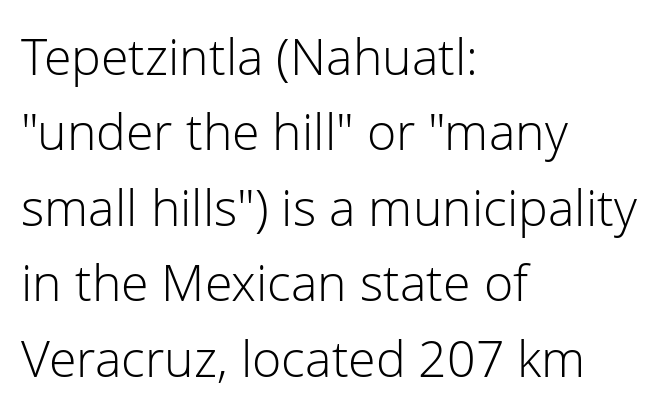
The words here are not underlined. Horizontally, the lines are justified to the leading edge only. Summary of vertical rhythm: regular, with standard interline spacing. These glyphs show unthickened strokes, regular width or finer.
